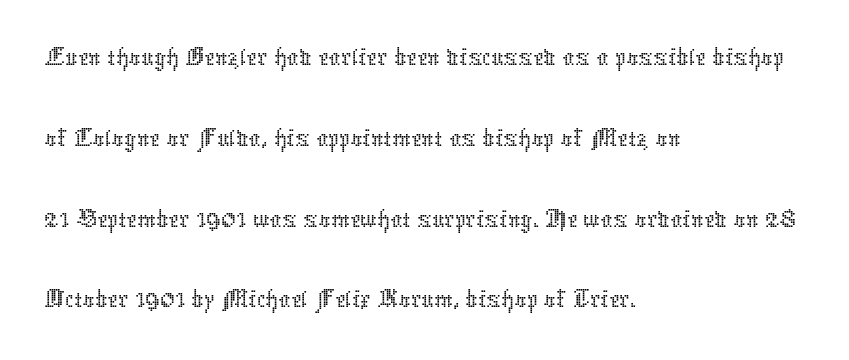
{"italic": "no", "bold": "no", "weight": "thin", "width": "normal", "stroke_contrast": "low", "x_height": "medium", "monospaced": "no", "underline": "no", "align": "left", "line_spacing": "normal", "line_spacing_ratio": 1.37, "letter_spacing": "normal", "letter_spacing_em": 0.0, "glyph_px": 59}
